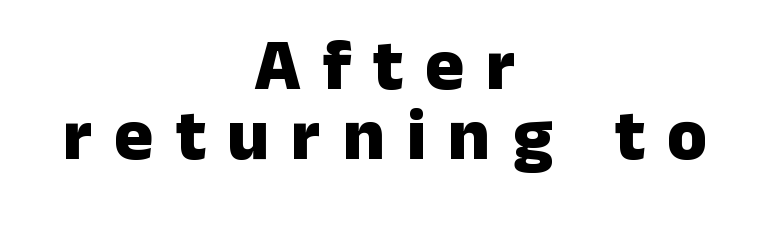
Q: Is the text bold? A: Yes.
Q: Is the text italic (slanted)? A: No, it is upright.
Q: Is the typeface a serif or a sans-serif typeface? A: Sans-serif.
Q: Is the text underlined? A: No.
Q: How is the paragraph aligned? A: Centered.
Q: Is the spacing between letters normal or unusually wide? A: Unusually wide.
Q: Is the spacing between lines tight, normal or loose? A: Tight.
Q: Width (condensed, normal, or wide)? A: Normal.
Q: Stroke contrast? A: Low.
Q: x-height? A: Medium.
Q: Monospaced? A: No.
